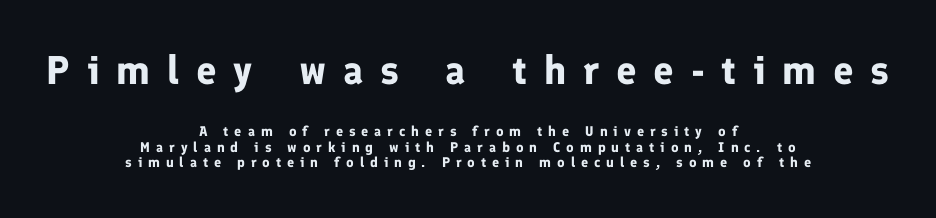
The image shows 40 px bold sans-serif type, upright; set centered, tight line spacing (1.11x), unusually wide letter spacing (+0.42 em), not underlined; the first (top) block is 2.86x larger; low stroke contrast and a medium x-height.
